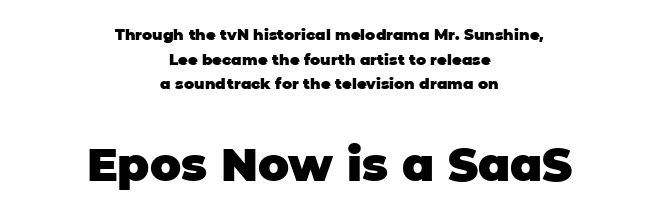
The image shows 46 px heavy sans-serif type, upright; set centered, normal line spacing (1.65x), normal letter spacing, not underlined; the second (bottom) block is 3.07x larger; low stroke contrast and a large x-height.
